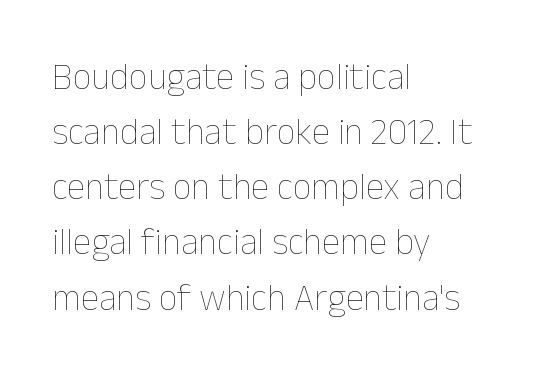
{"italic": "no", "bold": "no", "weight": "thin", "width": "normal", "stroke_contrast": "low", "x_height": "medium", "monospaced": "no", "underline": "no", "align": "left", "line_spacing": "normal", "line_spacing_ratio": 1.49, "letter_spacing": "normal", "letter_spacing_em": 0.0, "glyph_px": 37}
